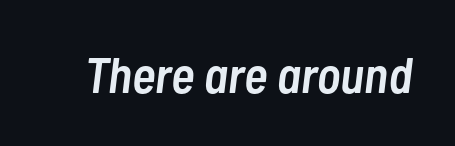
Letters rest on an invisible, unmarked baseline. Think of a printed novel: that variable character pitch is what you see here. Typographic density is moderately raised because the face is semibold. It's the slanting kind of type. Spacing between characters is what you'd get straight out of the box.
